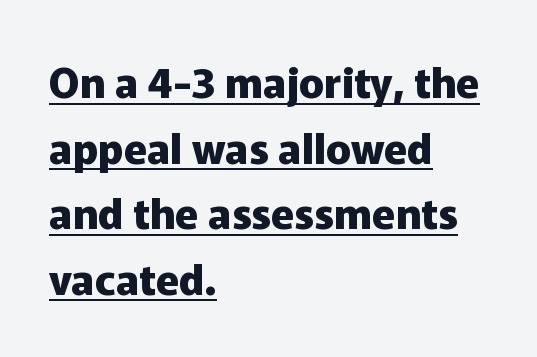
Q: Is the text bold? A: Yes.
Q: Is the text italic (slanted)? A: No, it is upright.
Q: Is the typeface a serif or a sans-serif typeface? A: Sans-serif.
Q: Is the text underlined? A: Yes.
Q: How is the paragraph aligned? A: Left-aligned.
Q: Is the spacing between letters normal or unusually wide? A: Normal.
Q: Is the spacing between lines tight, normal or loose? A: Normal.
Q: Width (condensed, normal, or wide)? A: Normal.
Q: Stroke contrast? A: Low.
Q: x-height? A: Medium.
Q: Monospaced? A: No.
